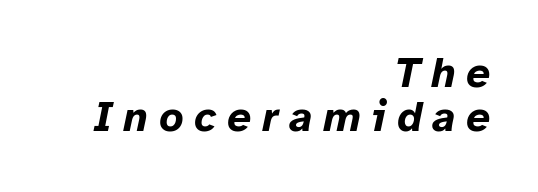
The space directly below the letters is spotless. The space between consecutive lines is stingy. On the weight axis this lands at bold, roughly 700. This sample uses an oblique cut, with every glyph tilted off the vertical. Does the copy run flush right? Yes — the right margin is perfectly even. These lines have a slow, spaced-out rhythm from letter to letter.
